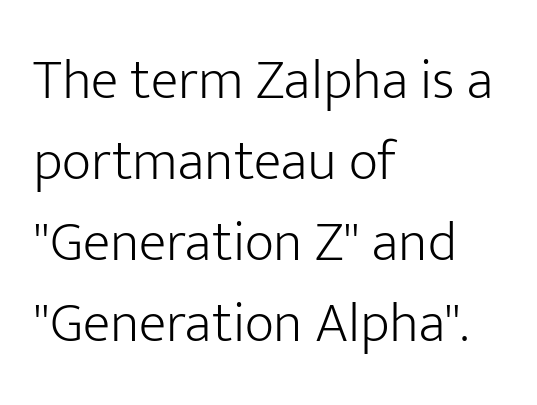
Q: Is the text bold? A: No.
Q: Is the text italic (slanted)? A: No, it is upright.
Q: Is the typeface a serif or a sans-serif typeface? A: Sans-serif.
Q: Is the text underlined? A: No.
Q: How is the paragraph aligned? A: Left-aligned.
Q: Is the spacing between letters normal or unusually wide? A: Normal.
Q: Is the spacing between lines tight, normal or loose? A: Normal.
Q: Width (condensed, normal, or wide)? A: Normal.
Q: Stroke contrast? A: Low.
Q: x-height? A: Medium.
Q: Monospaced? A: No.
